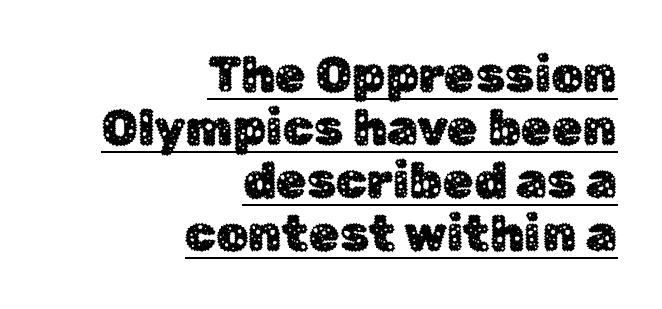
{"serif": "no", "italic": "no", "width": "normal", "stroke_contrast": "low", "x_height": "medium", "monospaced": "no", "underline": "yes", "align": "right", "line_spacing": "tight", "line_spacing_ratio": 1.06, "letter_spacing": "normal", "letter_spacing_em": 0.0, "glyph_px": 50}
